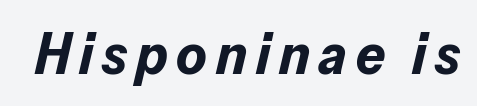
{"italic": "yes", "lean": "right", "slant_degrees": 13, "bold": "yes", "weight": "bold", "width": "normal", "stroke_contrast": "low", "x_height": "medium", "monospaced": "no", "underline": "no", "glyph_px": 58}
